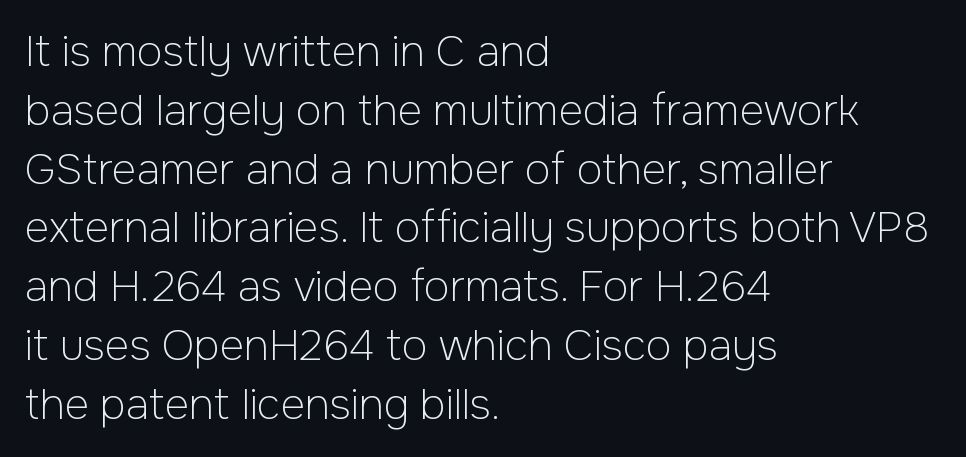
Quick note: interline space is typical. Proportional: the letters do not fall into vertical columns. Ink coverage per letter is moderate at most. The passage shown is typeset with a sans-serif family.
